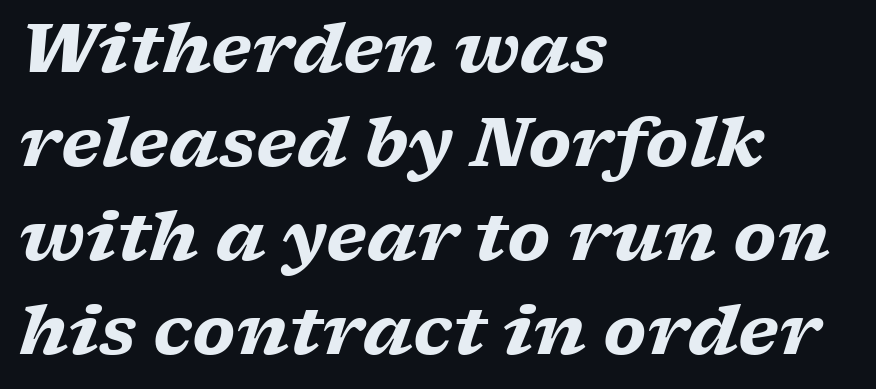
The image shows 68 px heavy, wide serif type, italic (leaning right); set left-aligned, normal line spacing (1.38x), normal letter spacing, not underlined; low stroke contrast and a medium x-height.
